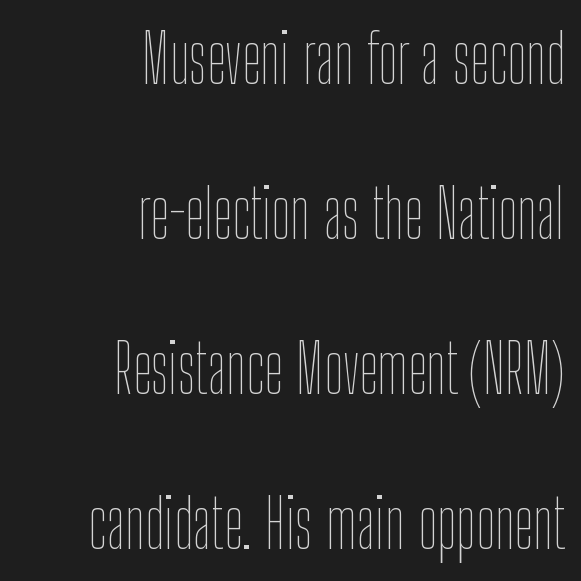
The image shows 68 px thin, condensed type, upright; set right-aligned, loose line spacing (2.28x), normal letter spacing, not underlined; low stroke contrast and a medium x-height.
